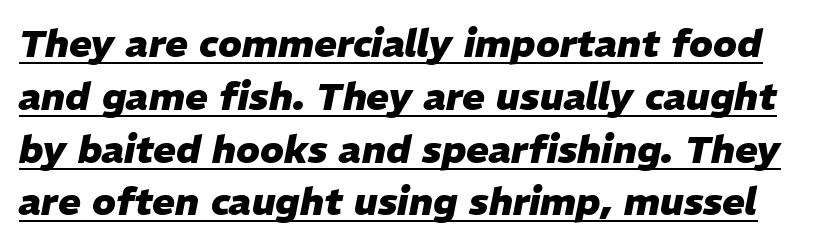
The image shows 38 px heavy type, italic (leaning right); set normal line spacing (1.39x), normal letter spacing, underlined; low stroke contrast and a medium x-height.
